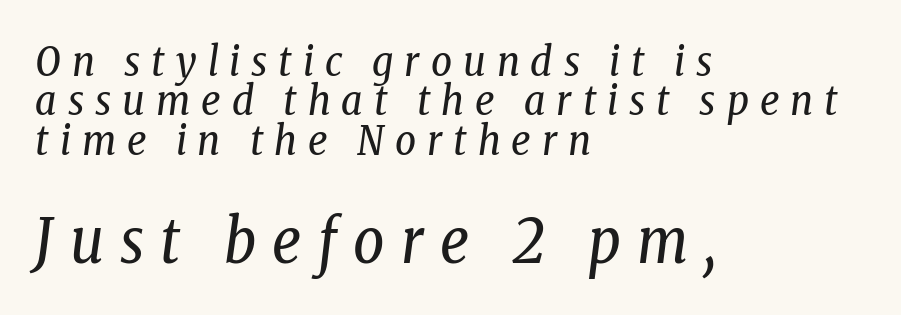
Q: Is the text bold? A: No.
Q: Is the text italic (slanted)? A: Yes, it leans right by about 8 degrees.
Q: Is the typeface a serif or a sans-serif typeface? A: Serif.
Q: Is the text underlined? A: No.
Q: How is the paragraph aligned? A: Left-aligned.
Q: Is the spacing between letters normal or unusually wide? A: Unusually wide.
Q: Is the spacing between lines tight, normal or loose? A: Tight.
Q: Which block of text is set in a larger size, the first (top) or the second (bottom)? A: The second (bottom) one.
Q: Width (condensed, normal, or wide)? A: Condensed.
Q: Stroke contrast? A: Low.
Q: x-height? A: Medium.
Q: Monospaced? A: No.
